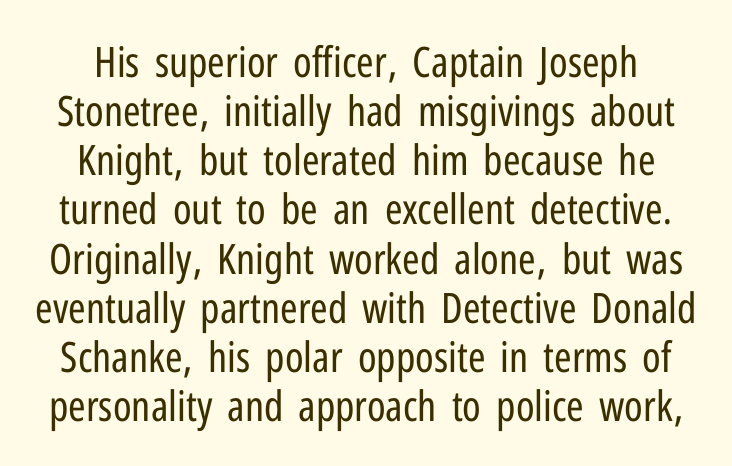
The image shows 42 px regular-weight, condensed sans-serif type, upright; set line spacing 1.17x, normal letter spacing, not underlined; low stroke contrast and a medium x-height.
